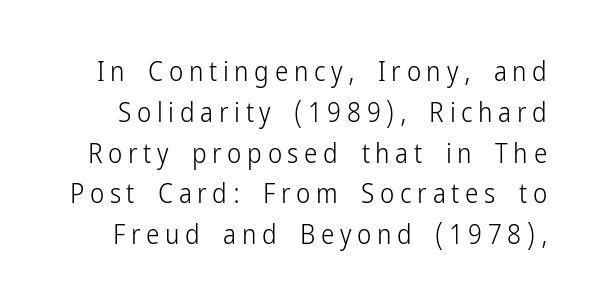
The typeface has the unassuming heft of standard copy or less. Every stem runs plumb, perpendicular to the baseline. Vertical spacing — default. Loose tracking; the words dissolve into strings of separated letters. Each row of text sits above clean, open space.
